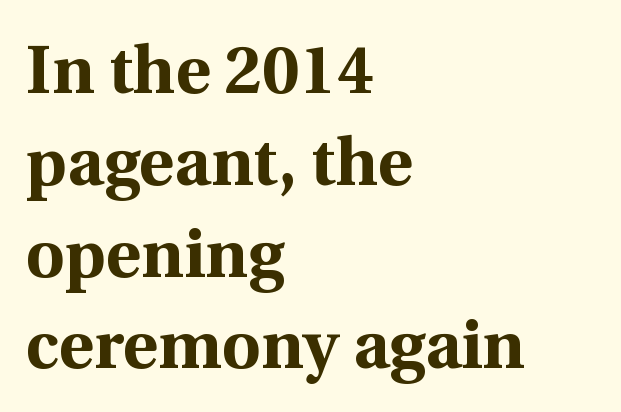
{"serif": "yes", "italic": "no", "bold": "yes", "weight": "bold", "width": "normal", "x_height": "medium", "monospaced": "no", "underline": "no", "align": "left", "line_spacing": "normal", "line_spacing_ratio": 1.37, "letter_spacing": "normal", "letter_spacing_em": 0.0, "glyph_px": 67}
